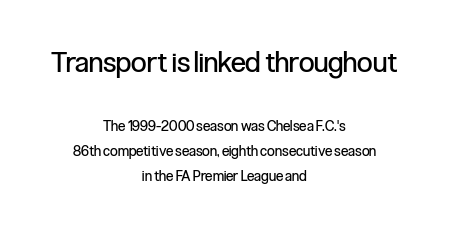
Is the type heavy? It reads as light-to-regular instead. The earlier block is typeset at a bigger size than the later block. A student would call this center alignment; a typographer would say set centered. These lines were composed using upright roman letters. This sample uses a sans-serif face.
